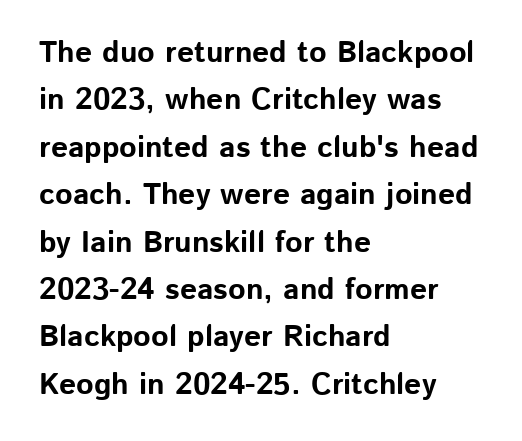
The image shows 30 px bold sans-serif type, upright; set left-aligned, normal line spacing (1.58x), normal letter spacing, not underlined; low stroke contrast and a medium x-height.
